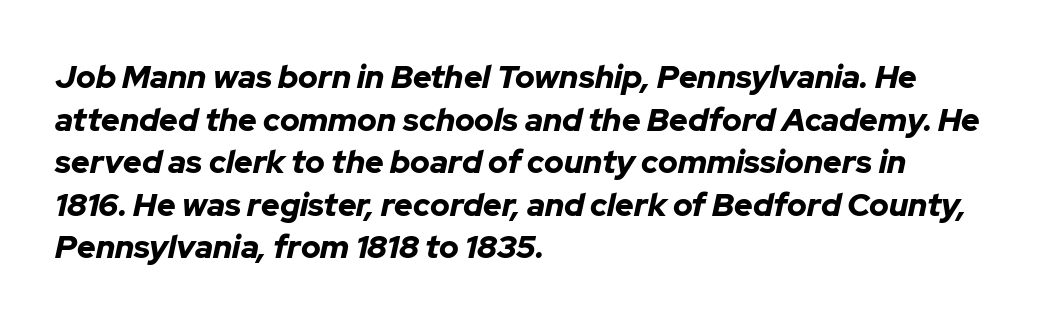
{"italic": "yes", "lean": "right", "slant_degrees": 12, "bold": "yes", "weight": "bold", "width": "normal", "stroke_contrast": "low", "x_height": "medium", "monospaced": "no", "underline": "no", "align": "left", "line_spacing": "normal", "line_spacing_ratio": 1.33, "letter_spacing": "normal", "letter_spacing_em": 0.0, "glyph_px": 32}
